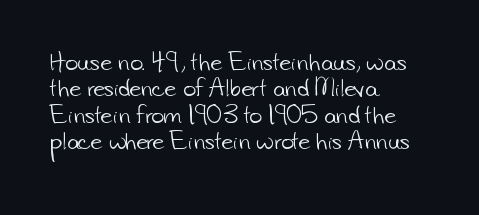
{"bold": "no", "underline": "no", "align": "left", "line_spacing_ratio": 1.2, "letter_spacing": "normal", "letter_spacing_em": 0.0, "glyph_px": 22}
